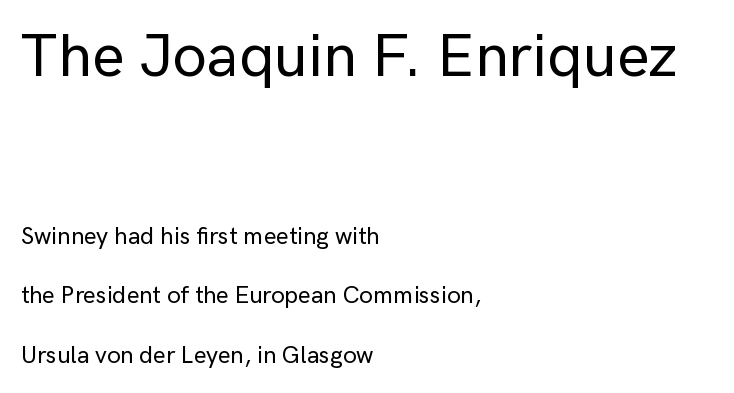
Q: Is the text italic (slanted)? A: No, it is upright.
Q: Is the typeface a serif or a sans-serif typeface? A: Sans-serif.
Q: Is the text underlined? A: No.
Q: How is the paragraph aligned? A: Left-aligned.
Q: Is the spacing between letters normal or unusually wide? A: Normal.
Q: Is the spacing between lines tight, normal or loose? A: Loose.
Q: Which block of text is set in a larger size, the first (top) or the second (bottom)? A: The first (top) one.
Q: Width (condensed, normal, or wide)? A: Normal.
Q: Stroke contrast? A: Low.
Q: x-height? A: Medium.
Q: Monospaced? A: No.
